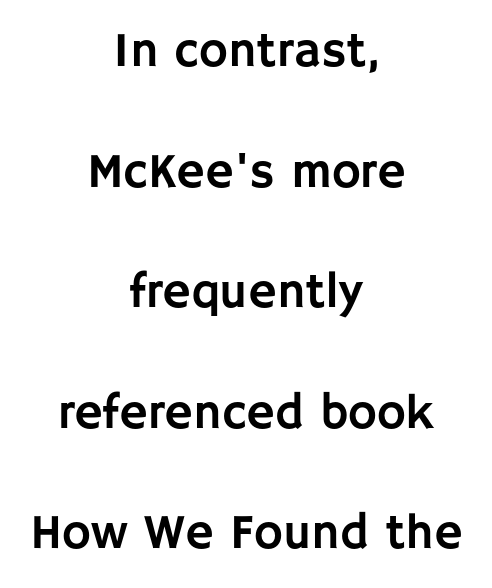
The image shows 49 px sans-serif type, upright; set centered, loose line spacing (2.46x), normal letter spacing, not underlined; low stroke contrast and a large x-height.
